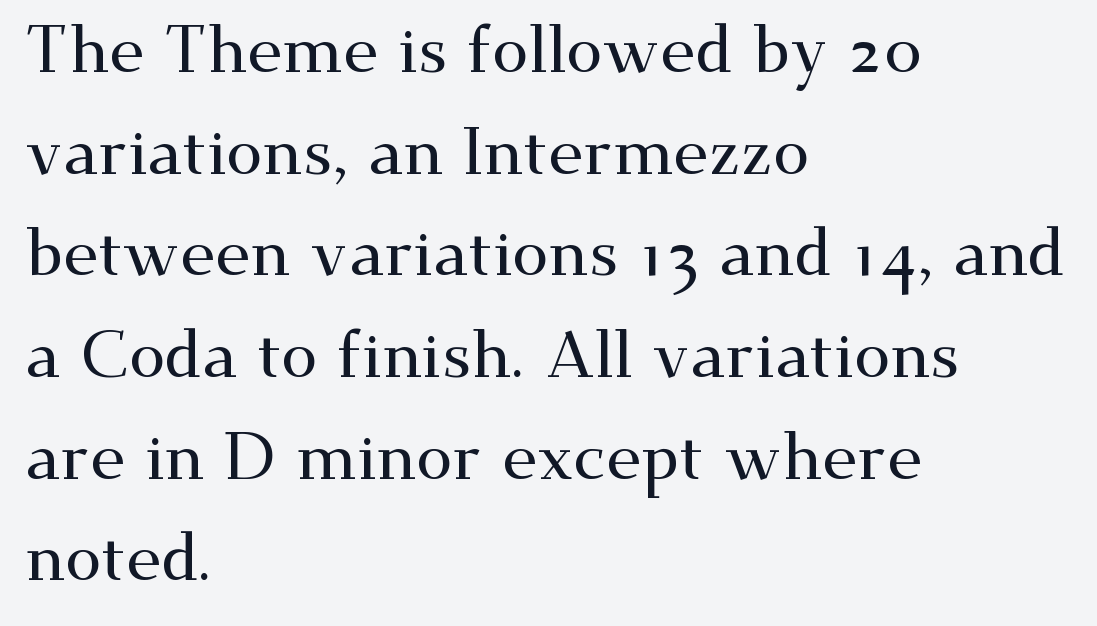
The image shows 66 px wide serif type, upright; set left-aligned, normal line spacing (1.54x), normal letter spacing, not underlined; medium stroke contrast and a small x-height.
